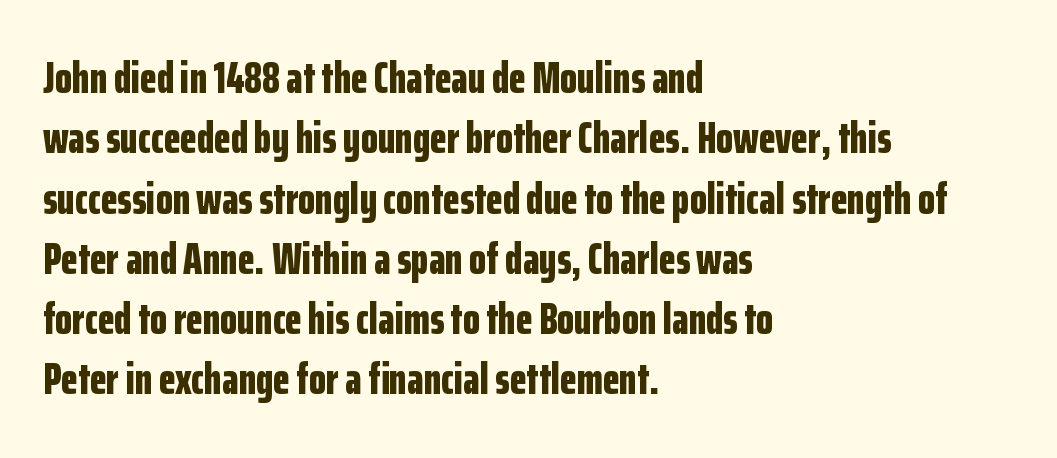
Q: Is the text bold? A: Yes.
Q: Is the text italic (slanted)? A: No, it is upright.
Q: Is the typeface a serif or a sans-serif typeface? A: Sans-serif.
Q: Is the text underlined? A: No.
Q: How is the paragraph aligned? A: Left-aligned.
Q: Is the spacing between letters normal or unusually wide? A: Normal.
Q: Is the spacing between lines tight, normal or loose? A: Normal.
Q: Width (condensed, normal, or wide)? A: Condensed.
Q: Stroke contrast? A: Low.
Q: x-height? A: Medium.
Q: Monospaced? A: No.
